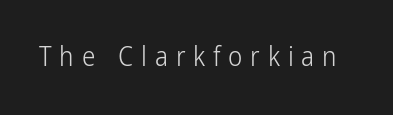
Q: Is the text bold? A: No.
Q: Is the text italic (slanted)? A: No, it is upright.
Q: Is the text underlined? A: No.
Q: Is the spacing between letters normal or unusually wide? A: Unusually wide.
